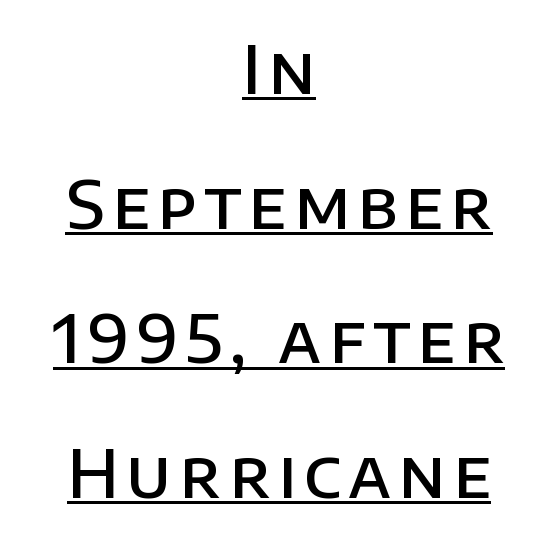
Q: Is the text bold? A: Semi-bold.
Q: Is the text italic (slanted)? A: No, it is upright.
Q: Is the typeface a serif or a sans-serif typeface? A: Sans-serif.
Q: Is the text underlined? A: Yes.
Q: How is the paragraph aligned? A: Centered.
Q: Is the spacing between lines tight, normal or loose? A: Loose.
Q: Width (condensed, normal, or wide)? A: Normal.
Q: Stroke contrast? A: Low.
Q: x-height? A: Large.
Q: Monospaced? A: No.
